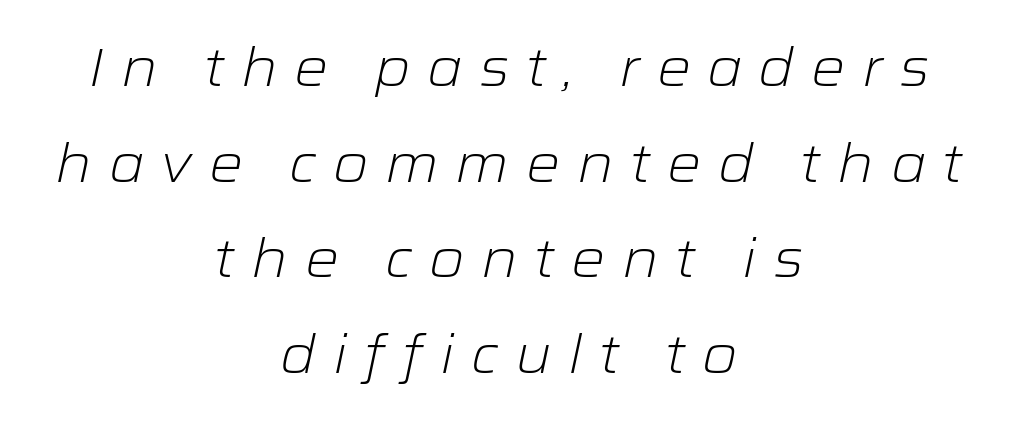
The typesetter chose a symmetrical, centered arrangement here. The rendering uses natural spacing where letterforms have individual widths. The letters are spread apart with noticeably loose tracking. Weight: in the light-to-regular range. The space beneath each line is pristine and unruled. The letters are slanted; this is an italic face.
